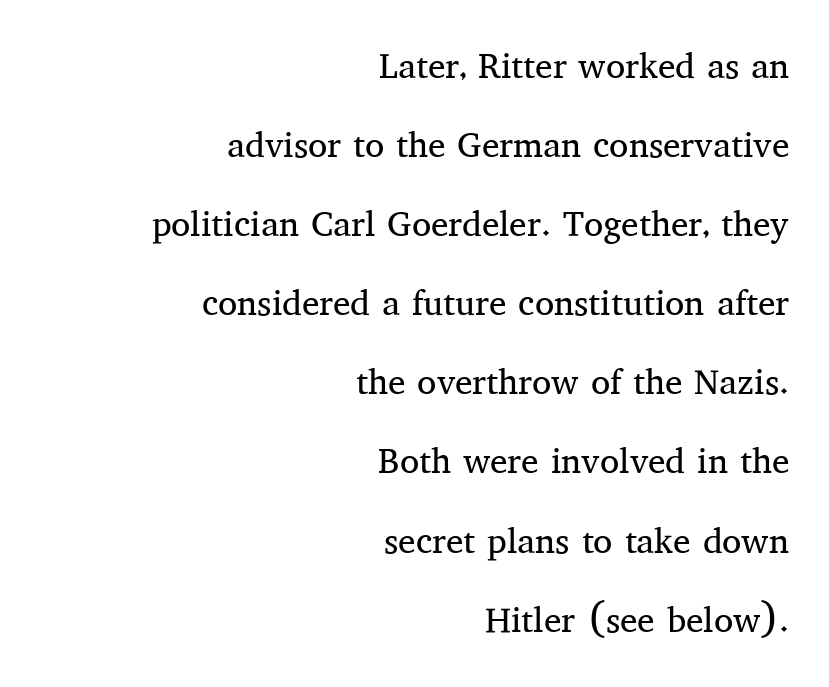
The image shows 35 px regular-weight serif type, upright; set right-aligned, loose line spacing (2.26x), normal letter spacing, not underlined; medium stroke contrast and a medium x-height.
